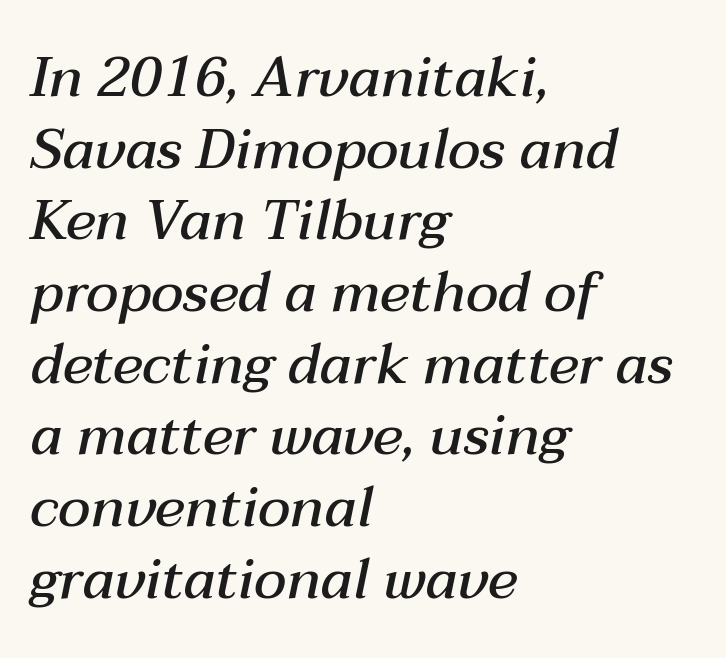
{"italic": "yes", "lean": "right", "slant_degrees": 12, "bold": "semi", "weight": "semibold", "width": "normal", "stroke_contrast": "medium", "x_height": "medium", "monospaced": "no", "underline": "no", "align": "left", "line_spacing": "normal", "line_spacing_ratio": 1.28, "letter_spacing": "normal", "letter_spacing_em": 0.0, "glyph_px": 56}
